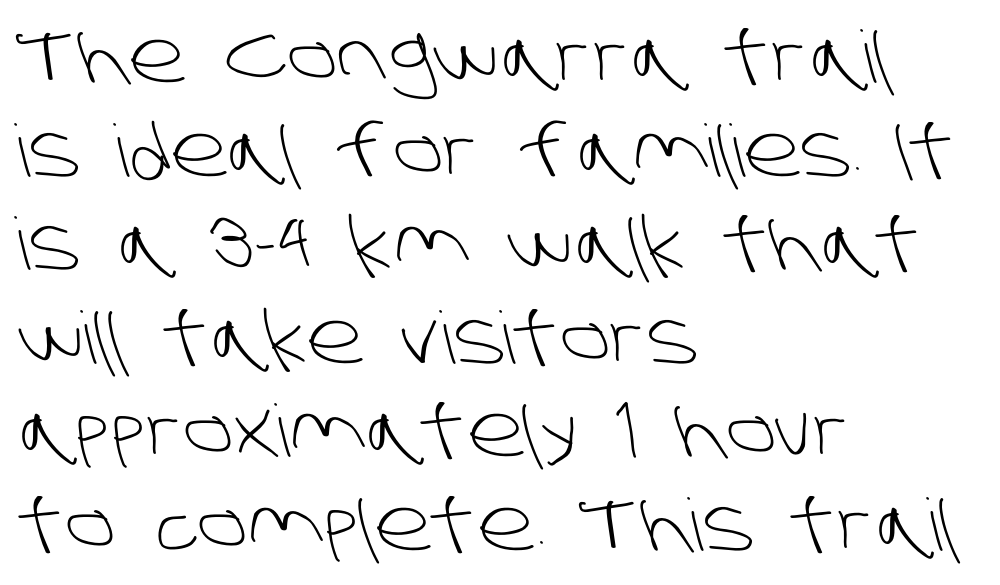
This rendering leaves character spacing at its baseline value. The font is comparable to plain body text, perhaps lighter. Are there feet on the stems? There aren't — it's a sans. Interline gaps are of average width in this sample.
